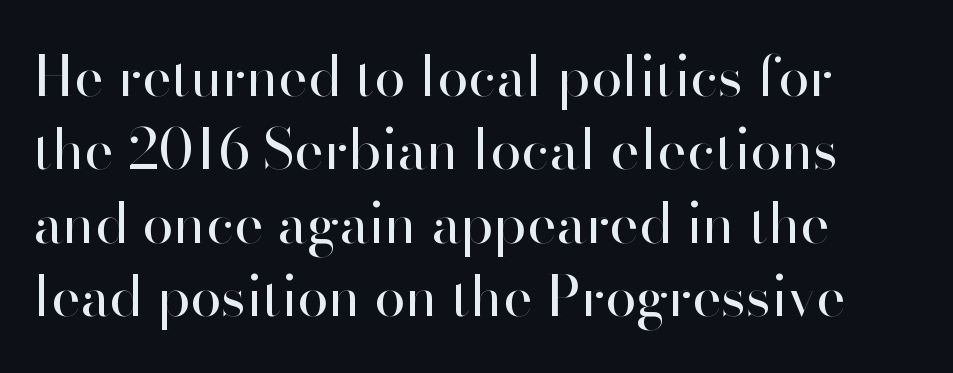
Q: Is the text bold? A: No.
Q: Is the text italic (slanted)? A: No, it is upright.
Q: Is the typeface a serif or a sans-serif typeface? A: Sans-serif.
Q: Is the text underlined? A: No.
Q: How is the paragraph aligned? A: Left-aligned.
Q: Is the spacing between letters normal or unusually wide? A: Normal.
Q: Is the spacing between lines tight, normal or loose? A: Normal.
Q: Width (condensed, normal, or wide)? A: Normal.
Q: Stroke contrast? A: High.
Q: x-height? A: Small.
Q: Monospaced? A: No.
